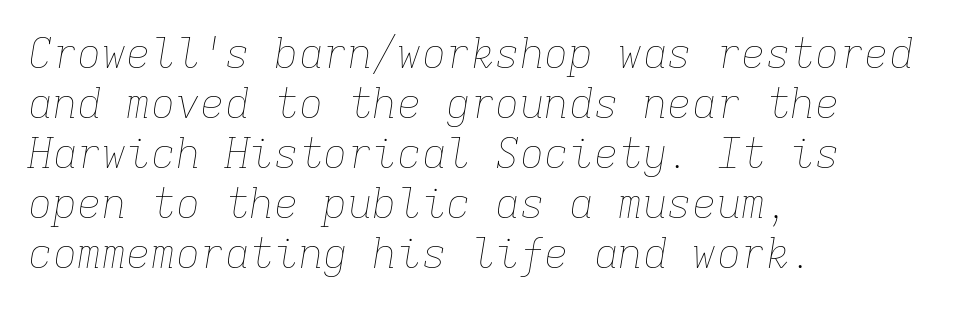
Q: Is the text bold? A: No.
Q: Is the text italic (slanted)? A: Yes, it leans right by about 9 degrees.
Q: Is the text underlined? A: No.
Q: How is the paragraph aligned? A: Left-aligned.
Q: Is the spacing between letters normal or unusually wide? A: Normal.
Q: Width (condensed, normal, or wide)? A: Normal.
Q: Stroke contrast? A: Low.
Q: x-height? A: Medium.
Q: Monospaced? A: Yes.
